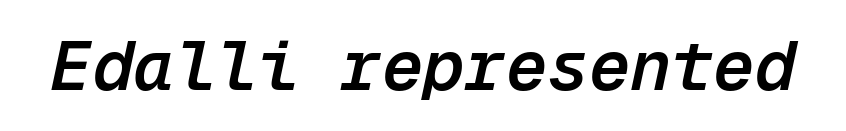
{"italic": "yes", "lean": "right", "slant_degrees": 12, "bold": "semi", "weight": "semibold", "width": "normal", "stroke_contrast": "low", "x_height": "medium", "monospaced": "yes", "underline": "no", "letter_spacing": "normal", "letter_spacing_em": 0.0, "glyph_px": 69}
